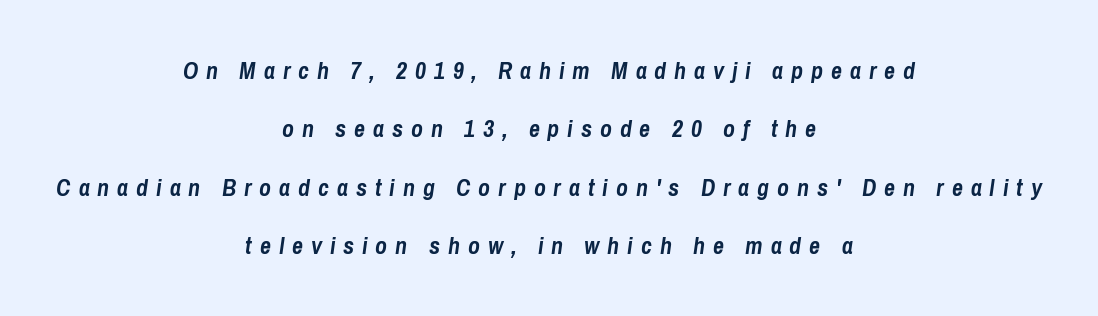
{"italic": "yes", "lean": "right", "slant_degrees": 8, "bold": "yes", "underline": "no", "align": "center", "line_spacing": "loose", "line_spacing_ratio": 2.43, "letter_spacing": "wide", "letter_spacing_em": 0.33, "glyph_px": 24}
